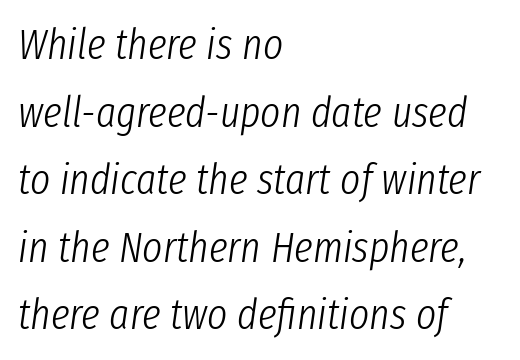
Q: Is the text bold? A: No.
Q: Is the text italic (slanted)? A: Yes, it leans right by about 8 degrees.
Q: Is the text underlined? A: No.
Q: How is the paragraph aligned? A: Left-aligned.
Q: Is the spacing between letters normal or unusually wide? A: Normal.
Q: Is the spacing between lines tight, normal or loose? A: Normal.
Q: Width (condensed, normal, or wide)? A: Condensed.
Q: Stroke contrast? A: Low.
Q: x-height? A: Medium.
Q: Monospaced? A: No.
